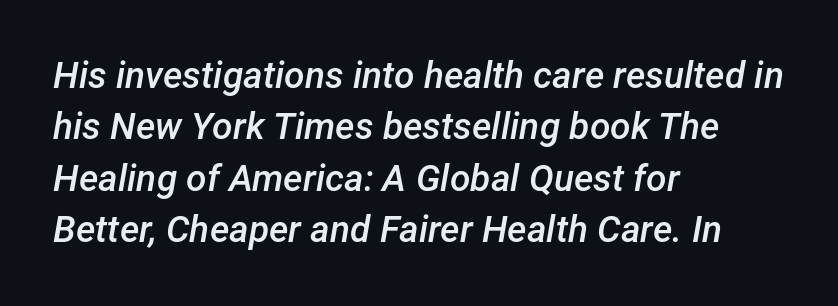
Q: Is the text bold? A: Semi-bold.
Q: Is the text italic (slanted)? A: Yes, it leans right by about 12 degrees.
Q: Is the text underlined? A: No.
Q: How is the paragraph aligned? A: Left-aligned.
Q: Is the spacing between letters normal or unusually wide? A: Normal.
Q: Is the spacing between lines tight, normal or loose? A: Normal.
Q: Width (condensed, normal, or wide)? A: Normal.
Q: Stroke contrast? A: Low.
Q: x-height? A: Medium.
Q: Monospaced? A: No.
